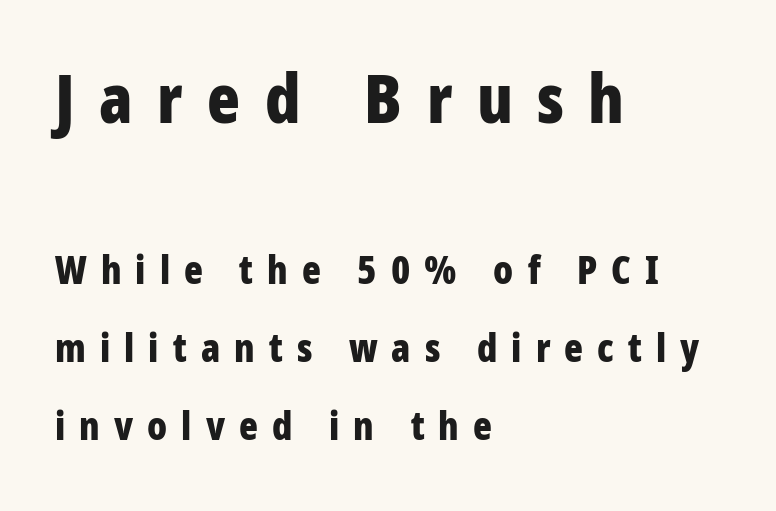
{"serif": "no", "italic": "no", "bold": "yes", "weight": "bold", "width": "condensed", "stroke_contrast": "low", "x_height": "large", "monospaced": "no", "underline": "no", "align": "left", "line_spacing": "loose", "line_spacing_ratio": 2.0, "letter_spacing": "wide", "letter_spacing_em": 0.36, "larger_block": "first", "size_ratio": 1.74, "glyph_px": 68}
